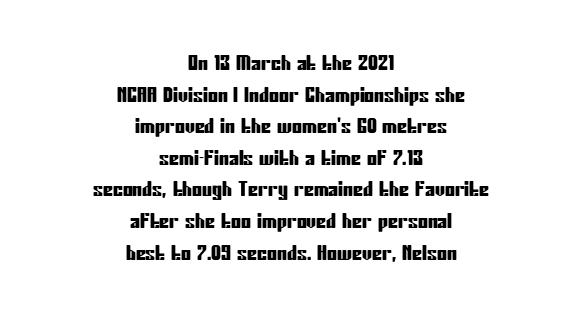
{"italic": "no", "underline": "no", "align": "center", "line_spacing": "normal", "line_spacing_ratio": 1.58, "letter_spacing": "normal", "letter_spacing_em": 0.0, "glyph_px": 20}
